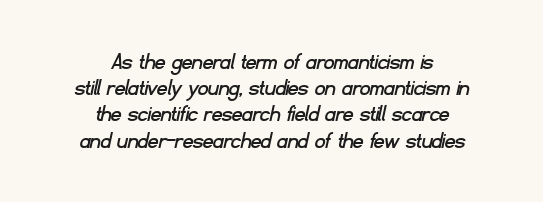
Q: Is the text underlined? A: No.
Q: How is the paragraph aligned? A: Centered.
Q: Is the spacing between letters normal or unusually wide? A: Normal.
Q: Is the spacing between lines tight, normal or loose? A: Tight.
